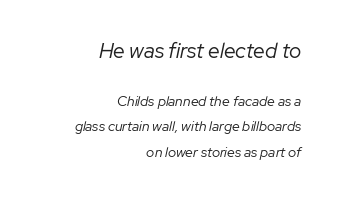
Words float on clear page, feet unadorned. Tracking value appears to be zero — textbook default spacing. Vertical stems look standard width or narrower in stroke. If you squint, the top block still reads clearly — it's the larger of the two. All the whitespace from short lines collects on the left.
